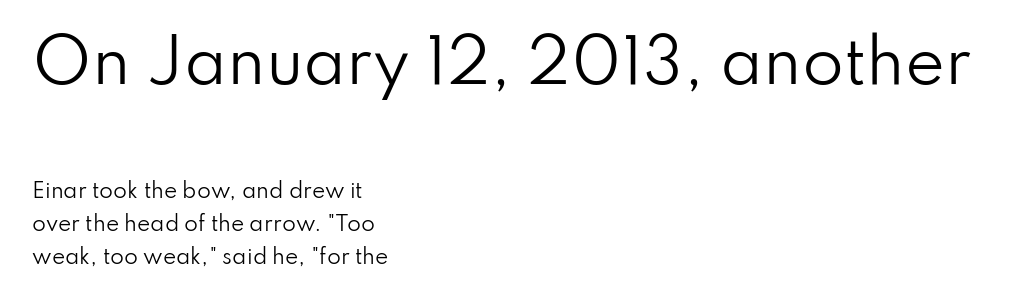
Q: Is the text bold? A: No.
Q: Is the text italic (slanted)? A: No, it is upright.
Q: Is the typeface a serif or a sans-serif typeface? A: Sans-serif.
Q: Is the text underlined? A: No.
Q: How is the paragraph aligned? A: Left-aligned.
Q: Is the spacing between letters normal or unusually wide? A: Normal.
Q: Is the spacing between lines tight, normal or loose? A: Normal.
Q: Which block of text is set in a larger size, the first (top) or the second (bottom)? A: The first (top) one.
Q: Width (condensed, normal, or wide)? A: Normal.
Q: Stroke contrast? A: Low.
Q: x-height? A: Small.
Q: Monospaced? A: No.
